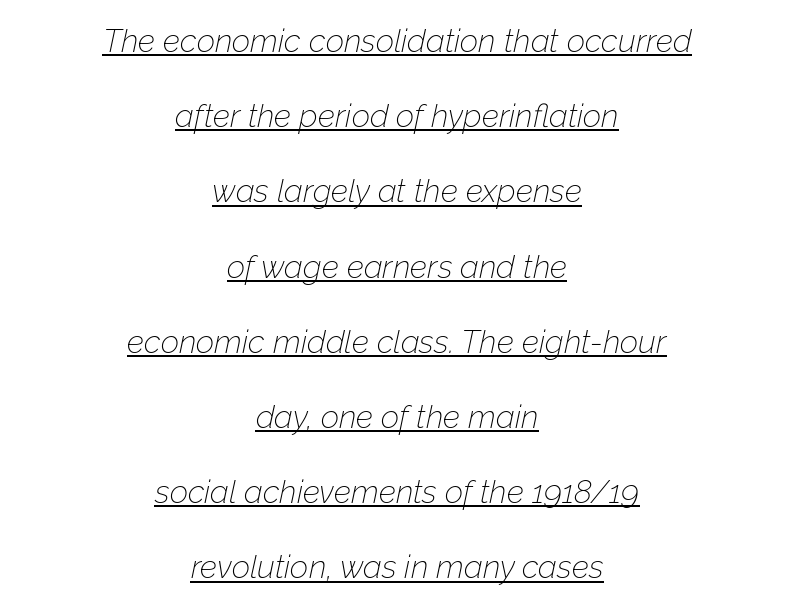
The image shows 32 px thin type, italic (leaning right); set centered, loose line spacing (2.35x), normal letter spacing, underlined; low stroke contrast and a medium x-height.
